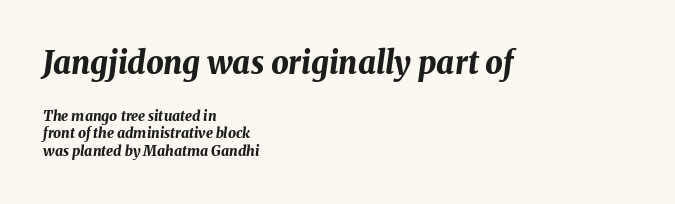
{"italic": "yes", "lean": "right", "slant_degrees": 8, "bold": "yes", "weight": "bold", "width": "normal", "stroke_contrast": "medium", "x_height": "medium", "monospaced": "no", "underline": "no", "align": "left", "line_spacing": "normal", "line_spacing_ratio": 1.26, "letter_spacing": "normal", "letter_spacing_em": 0.0, "larger_block": "first", "size_ratio": 2.21, "glyph_px": 31}
